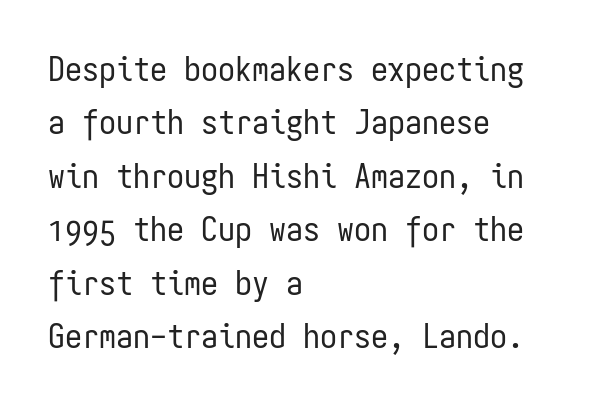
This rendering leaves character spacing at its baseline value. Does the lettering tilt? It doesn't — this is upright. Line beginnings align vertically; line endings do not. The characters are drawn with everyday or finer stroke widths. Check where the strokes stop: nothing finishes them off — pure sans. Honestly, the row spacing looks completely unremarkable.
